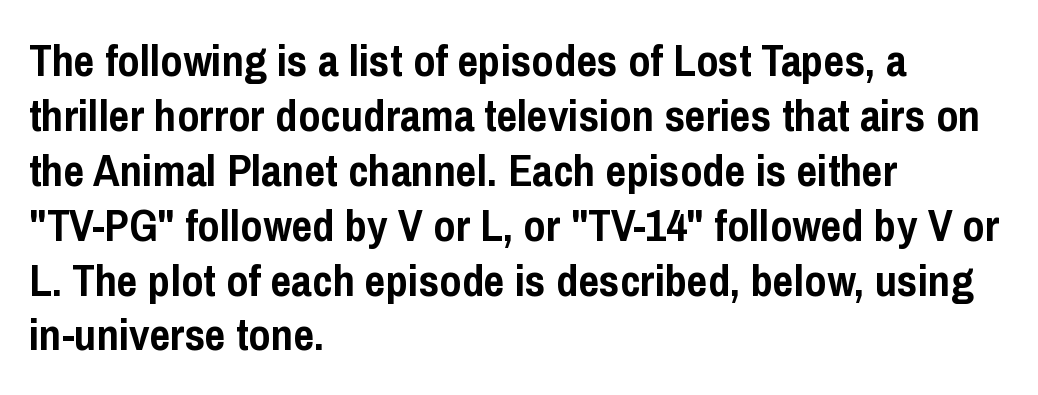
{"serif": "no", "italic": "no", "bold": "yes", "weight": "semibold", "width": "condensed", "stroke_contrast": "low", "x_height": "medium", "monospaced": "no", "underline": "no", "align": "left", "line_spacing_ratio": 1.22, "letter_spacing": "normal", "letter_spacing_em": 0.0, "glyph_px": 45}
